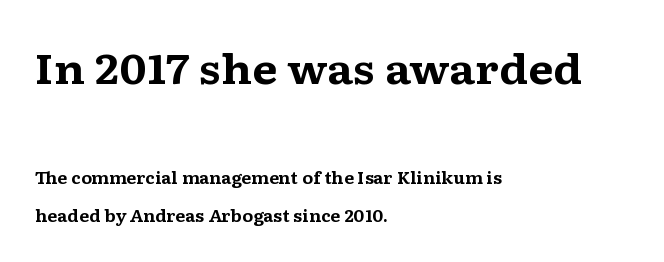
The image shows 41 px bold, wide serif type, upright; set left-aligned, loose line spacing (2.37x), normal letter spacing, not underlined; the first (top) block is 2.56x larger; medium stroke contrast and a medium x-height.
